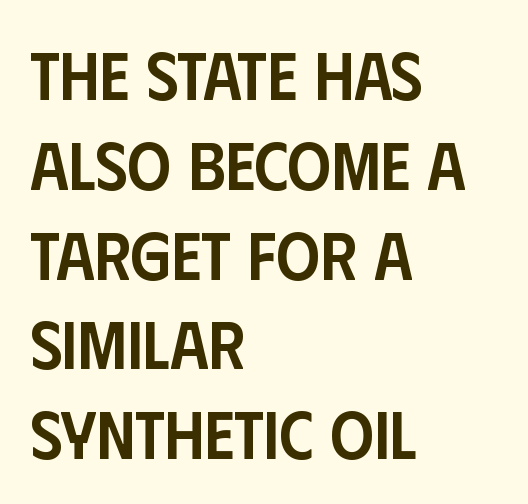
The characters display no serif detailing; their extremities are plain. Looks like regular typesetting: each glyph gets only the width it needs. Regarding leading, the lines here are spaced in the standard way. The strip under each line holds only bare page.
